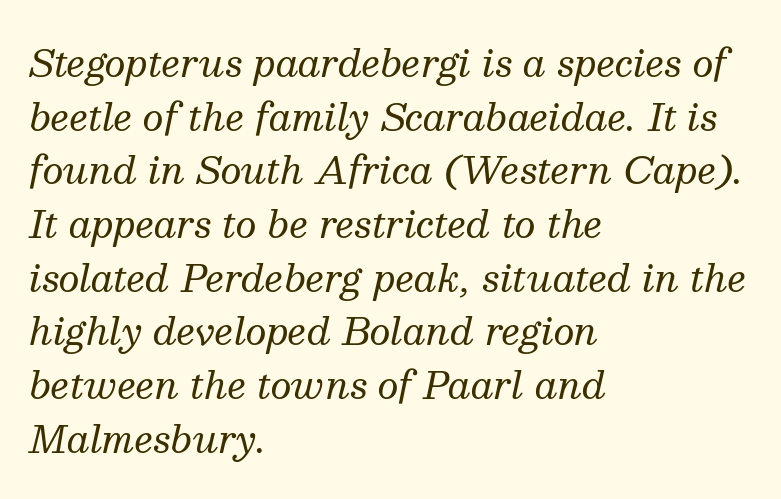
The image shows 37 px regular-weight serif type, italic (leaning right); set left-aligned, normal line spacing (1.45x), normal letter spacing, not underlined; medium stroke contrast and a medium x-height.
